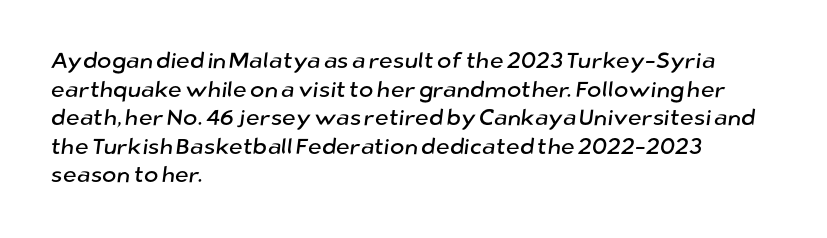
The image shows 22 px text type; set left-aligned, normal line spacing (1.3x), normal letter spacing, not underlined.
